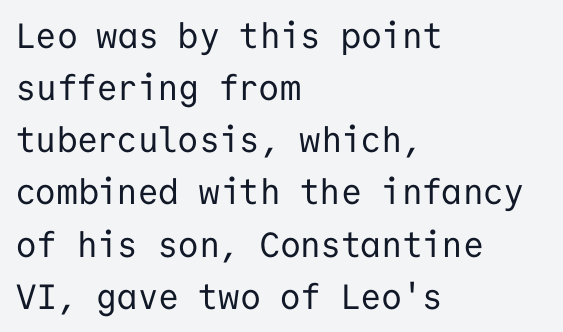
A classic flush-left, rag-right setting is used for this passage. This sample has the even, mechanical cadence of fixed-width lettering. The zone under the glyphs is completely vacant. The letters look calm and open, with moderate or lighter stems.
